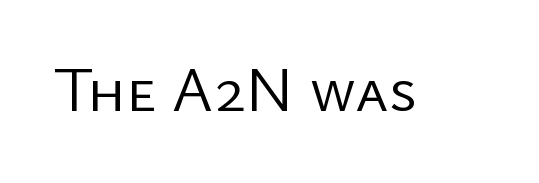
{"serif": "no", "italic": "no", "bold": "no", "weight": "regular", "width": "normal", "stroke_contrast": "low", "x_height": "medium", "monospaced": "no", "underline": "no", "letter_spacing": "normal", "letter_spacing_em": 0.0, "glyph_px": 63}
